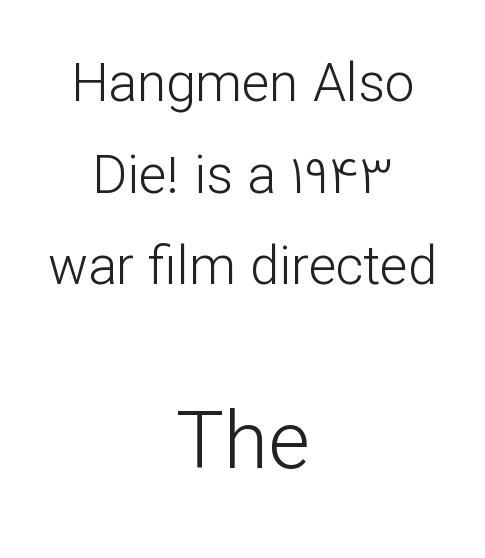
The image shows 80 px light sans-serif type, upright; set centered, line spacing 1.73x, normal letter spacing, not underlined; the second (bottom) block is 1.51x larger; low stroke contrast and a medium x-height.
